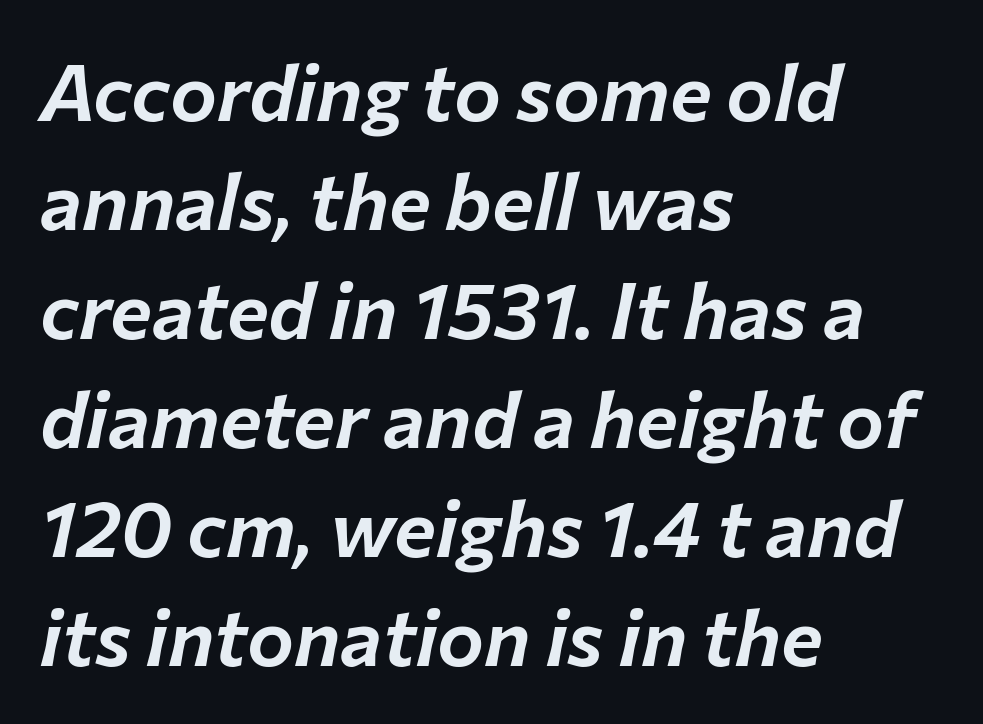
The image shows 79 px text type, italic (leaning right); set left-aligned, normal line spacing (1.38x), normal letter spacing, not underlined; low stroke contrast and a medium x-height.
